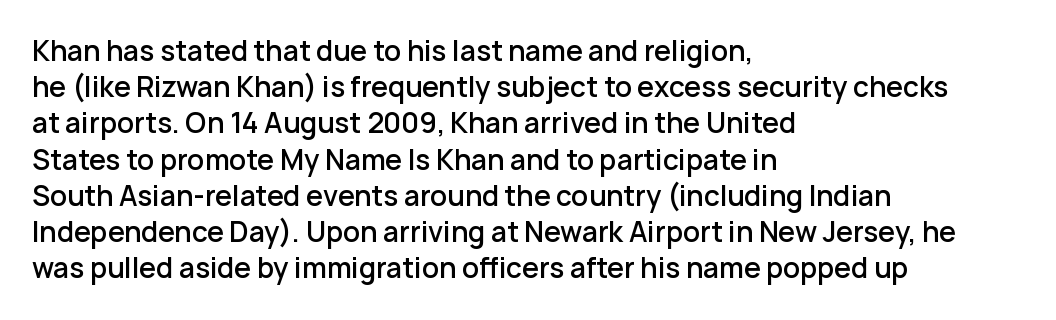
Nobody touched the tracking dial on this one. Its strokes are somewhat broadened, the hallmark of semibold type. Reading down the column, the eye jumps a familiar distance to each next line. Decoration check: the copy has no underline. The paragraph has a hard left edge and a soft right edge. Does the lettering tilt? It doesn't — this is upright.
